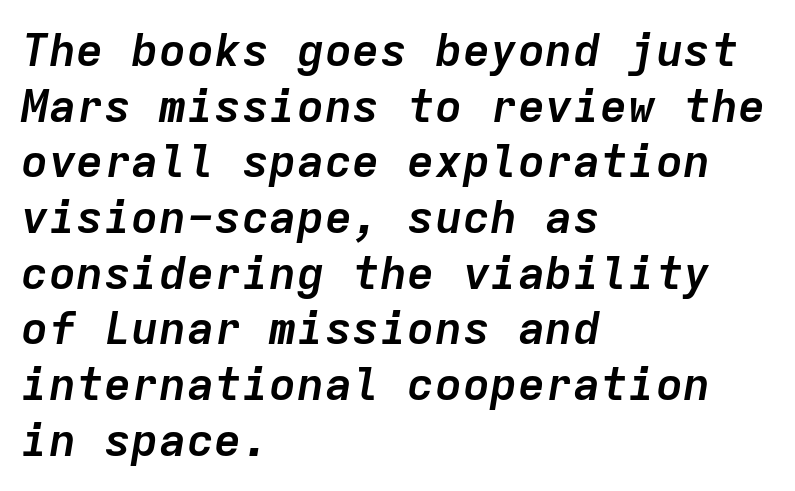
The image shows 46 px semibold type, italic (leaning right), monospaced; set left-aligned, line spacing 1.21x, normal letter spacing, not underlined; low stroke contrast and a medium x-height.
